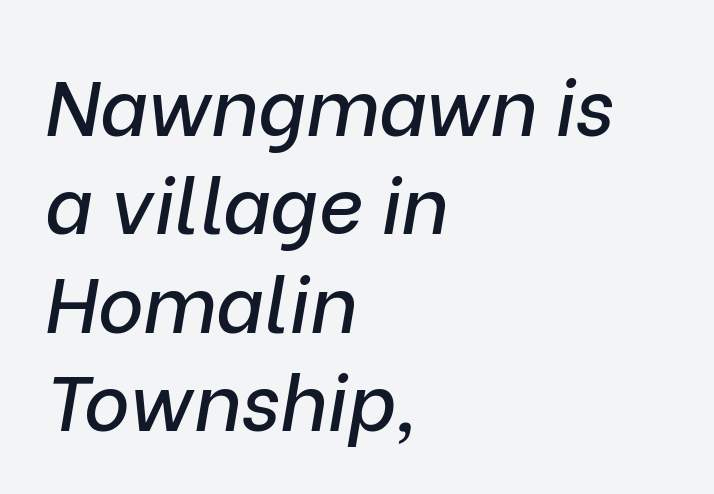
The image shows 78 px text type, italic (leaning right); set left-aligned, normal line spacing (1.26x), normal letter spacing, not underlined; low stroke contrast and a medium x-height.
